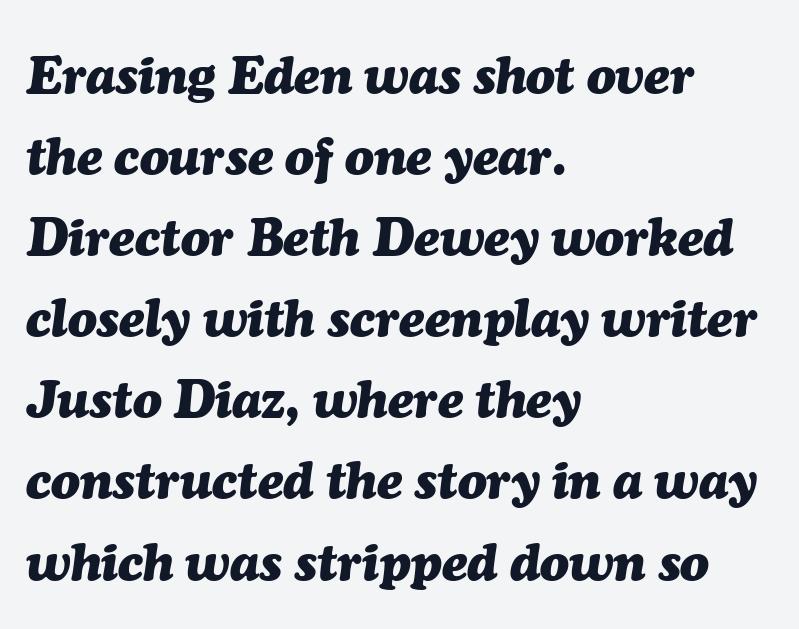
Q: Is the text bold? A: Yes.
Q: Is the text italic (slanted)? A: Yes, it leans right by about 7 degrees.
Q: Is the text underlined? A: No.
Q: How is the paragraph aligned? A: Left-aligned.
Q: Is the spacing between letters normal or unusually wide? A: Normal.
Q: Is the spacing between lines tight, normal or loose? A: Normal.
Q: Width (condensed, normal, or wide)? A: Normal.
Q: Stroke contrast? A: Medium.
Q: x-height? A: Medium.
Q: Monospaced? A: No.
